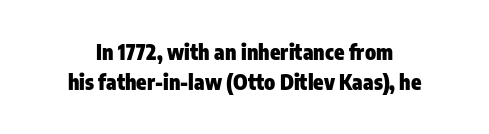
Q: Is the text bold? A: Yes.
Q: Is the text italic (slanted)? A: No, it is upright.
Q: Is the text underlined? A: No.
Q: Is the spacing between letters normal or unusually wide? A: Normal.
Q: Is the spacing between lines tight, normal or loose? A: Normal.
